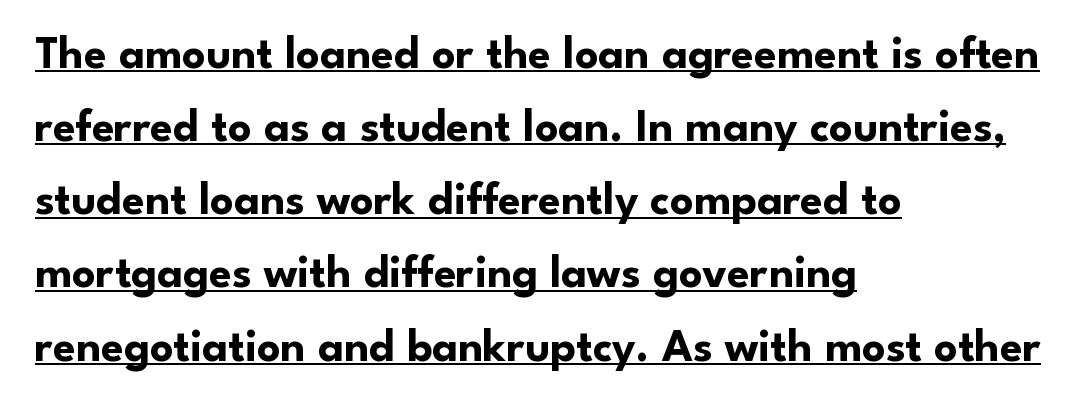
Beneath each row of characters lies a ruled line. Which margin do the lines hug? The left one — the right edge is uneven. Nothing unusual about the tracking: characters are spaced as the font intends. Its strokes are broad and dark, the hallmark of bold type. These lines were composed using upright roman letters. You could not count columns in this text — the font is proportionally spaced.
